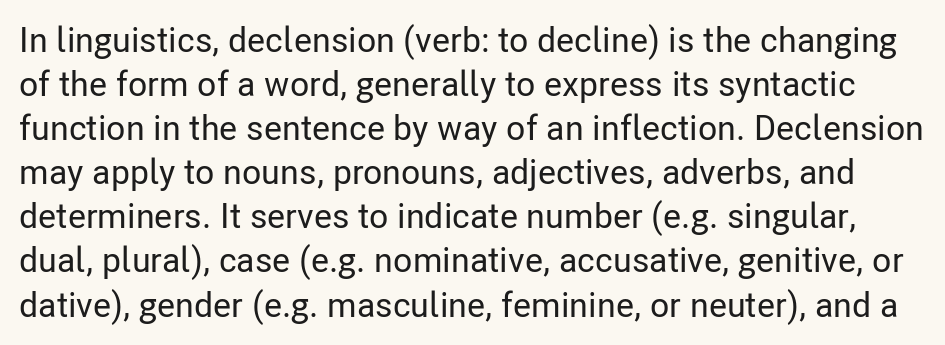
The image shows 35 px condensed sans-serif type, upright; set normal line spacing (1.26x), normal letter spacing, not underlined; low stroke contrast and a medium x-height.
